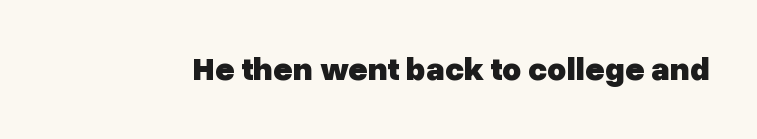
{"serif": "no", "italic": "no", "bold": "yes", "weight": "heavy", "width": "normal", "stroke_contrast": "low", "x_height": "medium", "monospaced": "no", "underline": "no", "letter_spacing": "normal", "letter_spacing_em": 0.0, "glyph_px": 33}
